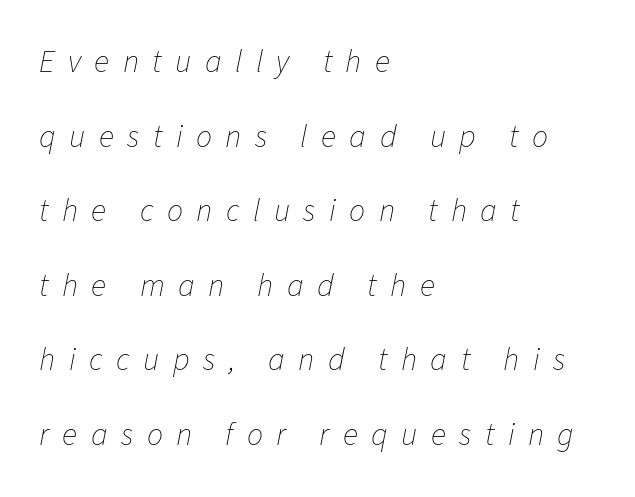
{"italic": "yes", "lean": "right", "slant_degrees": 11, "bold": "no", "weight": "thin", "width": "normal", "stroke_contrast": "low", "x_height": "medium", "monospaced": "no", "underline": "no", "align": "left", "line_spacing": "loose", "line_spacing_ratio": 2.33, "letter_spacing": "wide", "letter_spacing_em": 0.42, "glyph_px": 32}
